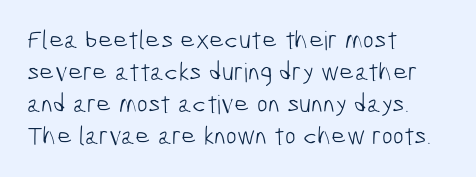
The image shows 26 px text type; set left-aligned, line spacing 1.23x, normal letter spacing, not underlined.
